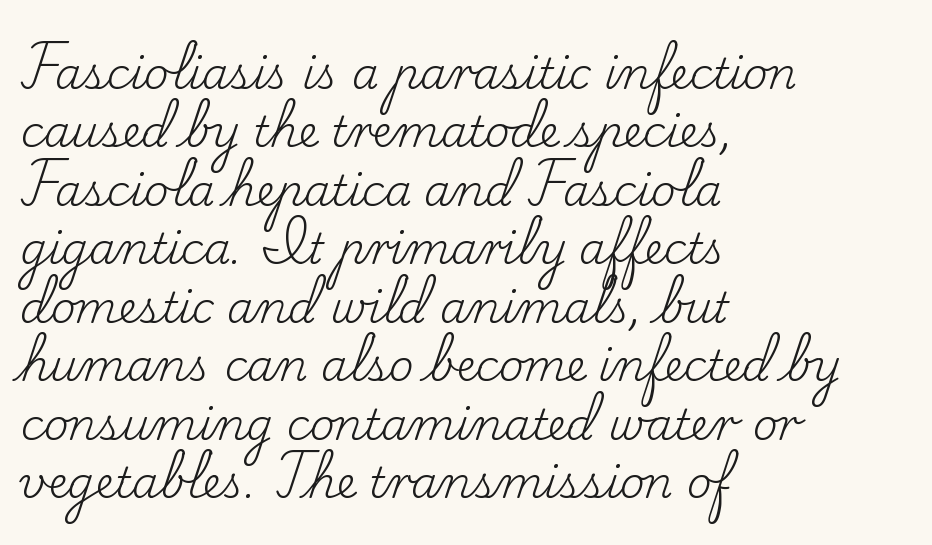
{"serif": "yes", "bold": "no", "weight": "regular", "width": "normal", "stroke_contrast": "low", "x_height": "small", "monospaced": "no", "underline": "no", "align": "left", "line_spacing": "normal", "line_spacing_ratio": 1.36, "letter_spacing": "normal", "letter_spacing_em": 0.0, "glyph_px": 43}
